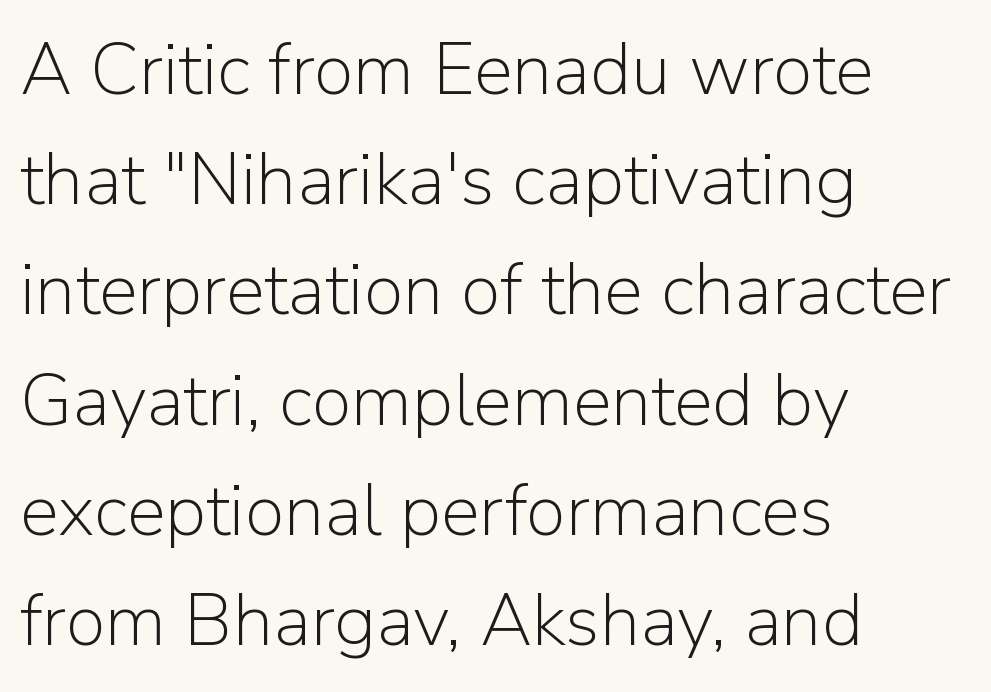
Look at the tracking — it's just the regular setting, nothing added. Does the type have serifs? No, each stem ends abruptly. Is the block centered? No — it sits flush against the left margin. Summary of vertical rhythm: regular, with standard interline spacing. Descender tails drop into unmarked territory. The weight tops out at a normal text grade.
